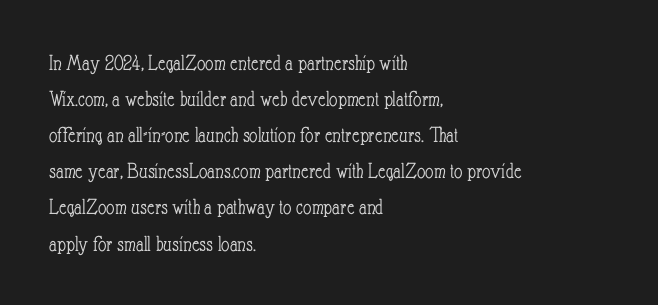
Q: Is the text bold? A: No.
Q: Is the text italic (slanted)? A: No, it is upright.
Q: Is the text underlined? A: No.
Q: How is the paragraph aligned? A: Left-aligned.
Q: Is the spacing between letters normal or unusually wide? A: Normal.
Q: Is the spacing between lines tight, normal or loose? A: Normal.
